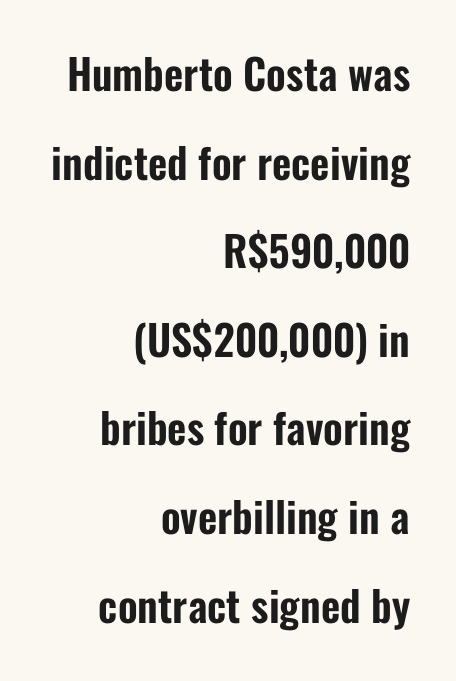
{"serif": "no", "italic": "no", "width": "condensed", "stroke_contrast": "low", "x_height": "medium", "monospaced": "no", "underline": "no", "align": "right", "line_spacing": "loose", "line_spacing_ratio": 2.11, "letter_spacing": "normal", "letter_spacing_em": 0.0, "glyph_px": 42}
